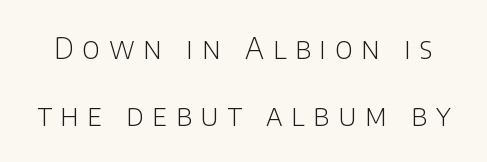
{"serif": "no", "italic": "no", "bold": "no", "weight": "light", "width": "normal", "stroke_contrast": "low", "x_height": "large", "monospaced": "no", "underline": "no", "line_spacing": "loose", "line_spacing_ratio": 2.31, "letter_spacing": "wide", "letter_spacing_em": 0.3, "glyph_px": 29}
